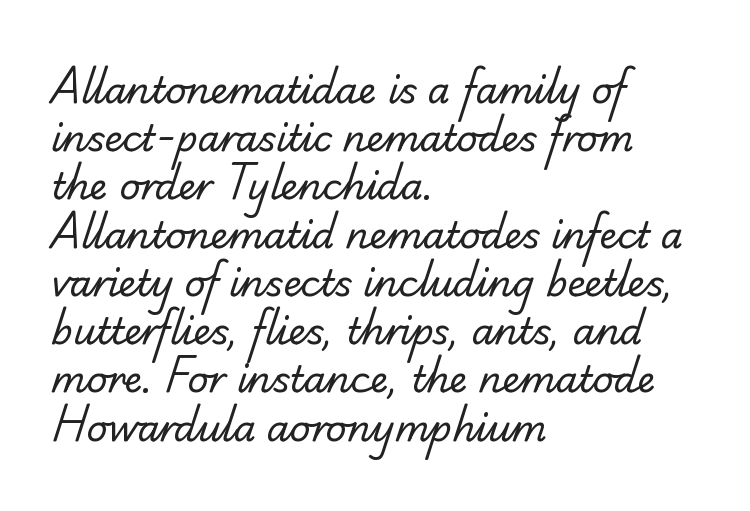
The image shows 36 px regular-weight serif type; set left-aligned, normal line spacing (1.34x), normal letter spacing, not underlined; low stroke contrast and a small x-height.
